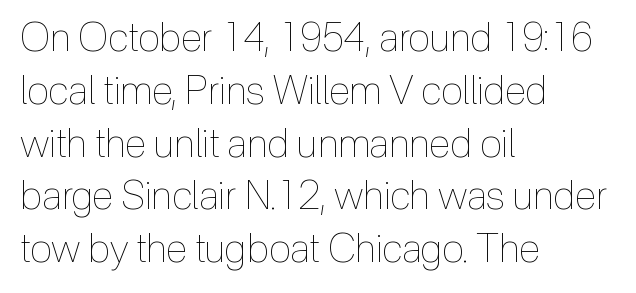
The block of text has a typical density, with ordinary space between rows. This is the regular roman posture of the typeface. Every row of glyphs begins at an identical x-position on the left. This sample uses plain, unmodified letter spacing. This rendering features lettering with no underline. The weight tops out at a normal text grade.
